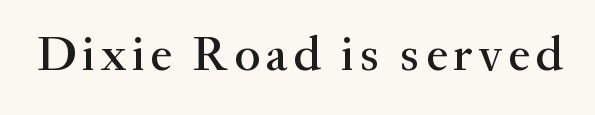
{"serif": "yes", "italic": "no", "width": "normal", "stroke_contrast": "medium", "x_height": "small", "monospaced": "no", "underline": "no", "glyph_px": 50}
